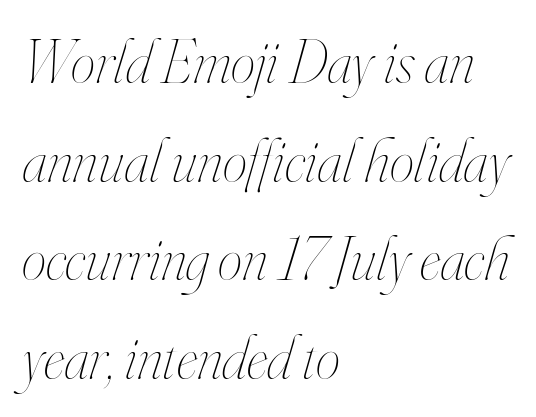
Q: Is the text bold? A: No.
Q: Is the text italic (slanted)? A: Yes, it leans right by about 16 degrees.
Q: Is the text underlined? A: No.
Q: How is the paragraph aligned? A: Left-aligned.
Q: Is the spacing between letters normal or unusually wide? A: Normal.
Q: Is the spacing between lines tight, normal or loose? A: Normal.
Q: Width (condensed, normal, or wide)? A: Condensed.
Q: Stroke contrast? A: High.
Q: x-height? A: Small.
Q: Monospaced? A: No.
